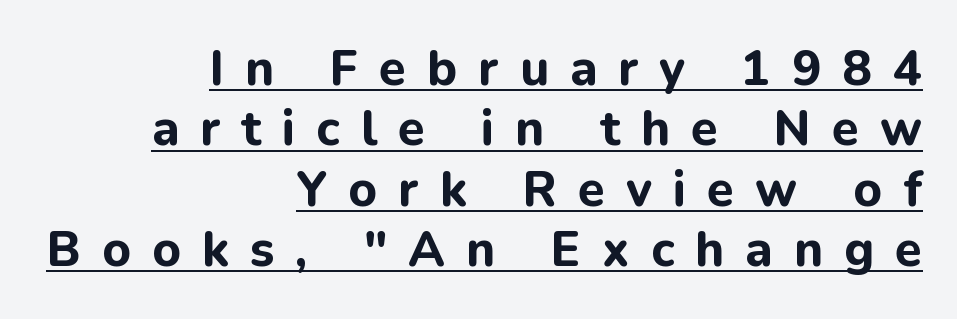
Q: Is the text bold? A: Yes.
Q: Is the text italic (slanted)? A: No, it is upright.
Q: Is the typeface a serif or a sans-serif typeface? A: Sans-serif.
Q: Is the text underlined? A: Yes.
Q: How is the paragraph aligned? A: Right-aligned.
Q: Is the spacing between letters normal or unusually wide? A: Unusually wide.
Q: Width (condensed, normal, or wide)? A: Normal.
Q: Stroke contrast? A: Low.
Q: x-height? A: Medium.
Q: Monospaced? A: No.
